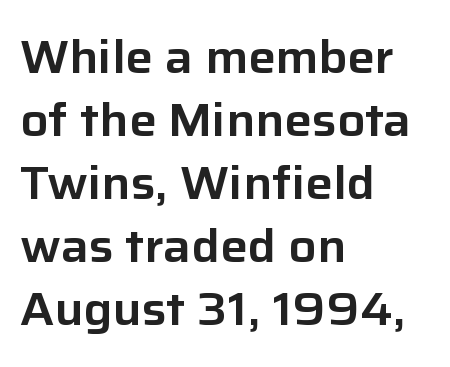
Quick note: underline off. The compositor pushed each line to the left boundary. Vertical strokes here are truly vertical. The face used here is proportionally spaced, like ordinary book or web type. A typesetter would call this leading conventional body-copy spacing.
